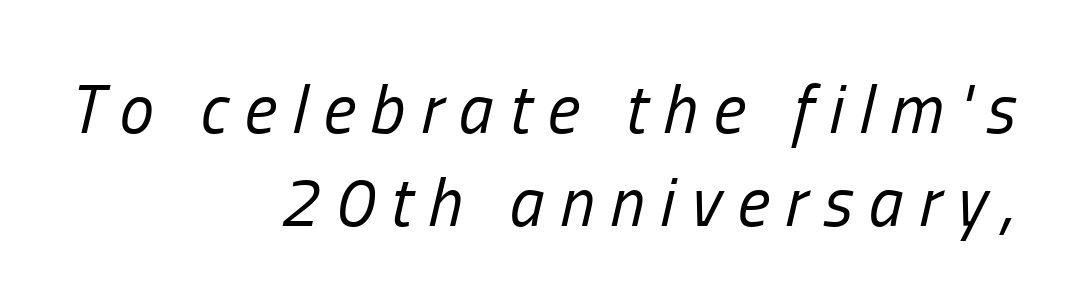
Q: Is the text bold? A: No.
Q: Is the text italic (slanted)? A: Yes, it leans right by about 13 degrees.
Q: Is the text underlined? A: No.
Q: How is the paragraph aligned? A: Right-aligned.
Q: Is the spacing between letters normal or unusually wide? A: Unusually wide.
Q: Is the spacing between lines tight, normal or loose? A: Normal.
Q: Width (condensed, normal, or wide)? A: Condensed.
Q: Stroke contrast? A: Low.
Q: x-height? A: Medium.
Q: Monospaced? A: No.
